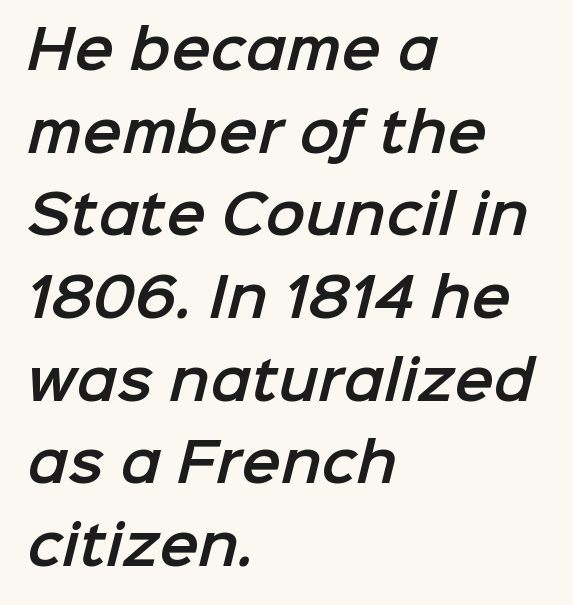
The image shows 53 px sans-serif type; set left-aligned, normal line spacing (1.56x), normal letter spacing, not underlined; low stroke contrast and a medium x-height.
